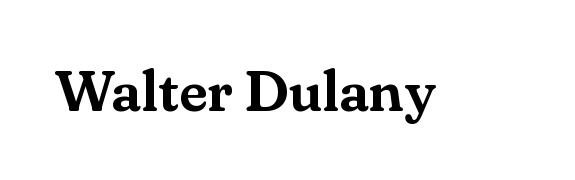
The image shows 58 px serif type, upright; set normal letter spacing, not underlined; medium stroke contrast and a small x-height.
